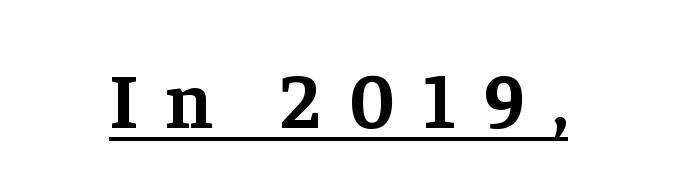
{"serif": "yes", "italic": "no", "bold": "yes", "weight": "bold", "width": "normal", "stroke_contrast": "low", "x_height": "medium", "monospaced": "no", "underline": "yes", "letter_spacing": "wide", "letter_spacing_em": 0.35, "glyph_px": 78}
